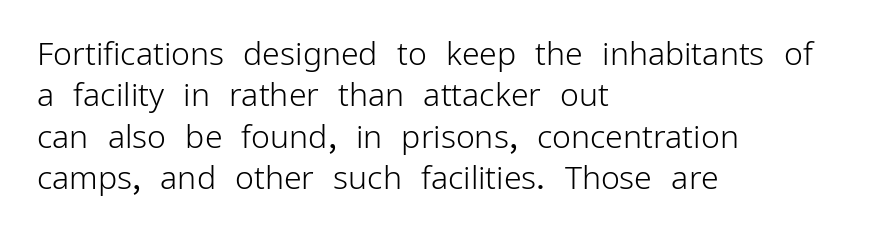
A quiet, ordinary-to-light weight characterises the typeface. The gap between lines stays unmarked. In terms of letterform style, serifs are entirely absent. Reading down the block, your eye returns to a fixed left position each line. Each letter keeps its own natural width here, so spacing adapts to shape. Letter spacing: default.
